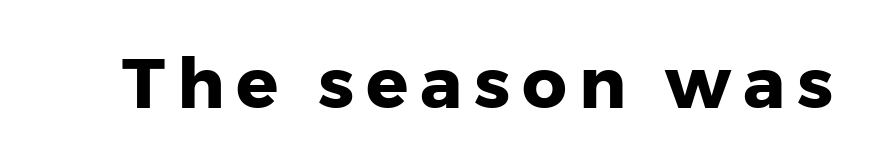
Q: Is the text bold? A: Yes.
Q: Is the text italic (slanted)? A: No, it is upright.
Q: Is the typeface a serif or a sans-serif typeface? A: Sans-serif.
Q: Is the text underlined? A: No.
Q: Width (condensed, normal, or wide)? A: Normal.
Q: Stroke contrast? A: Low.
Q: x-height? A: Medium.
Q: Monospaced? A: No.
